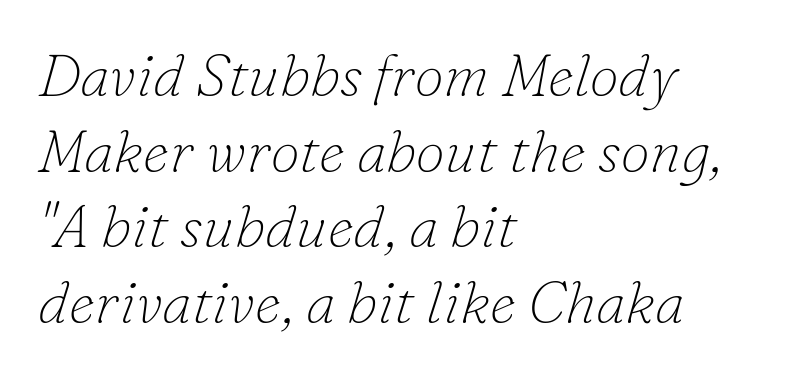
{"serif": "yes", "italic": "yes", "lean": "right", "slant_degrees": 16, "bold": "no", "weight": "thin", "width": "normal", "stroke_contrast": "low", "x_height": "small", "monospaced": "no", "underline": "no", "align": "left", "line_spacing": "normal", "line_spacing_ratio": 1.28, "letter_spacing": "normal", "letter_spacing_em": 0.0, "glyph_px": 59}
